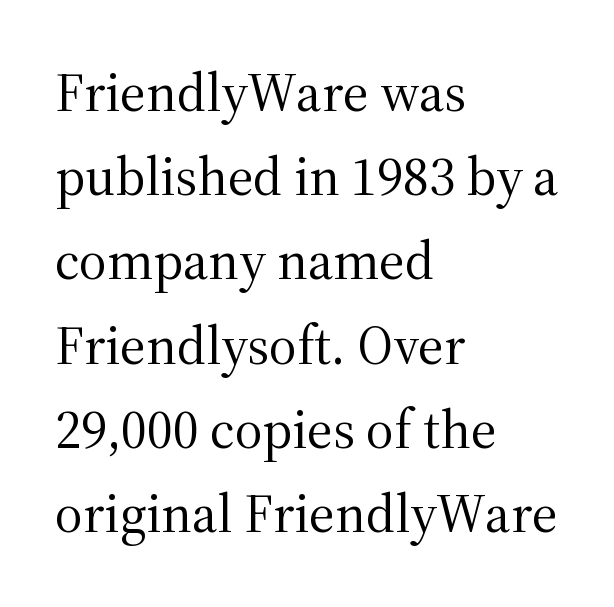
Nothing unusual about the tracking: characters are spaced as the font intends. The paragraph has a hard left edge and a soft right edge. Rendered with straight, roman letterforms. Nothing heavy about these letters — not bold at all.
